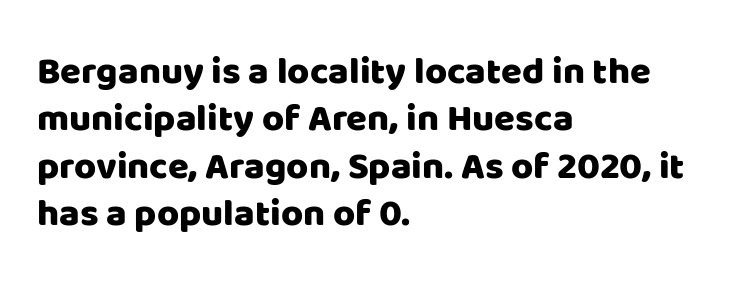
The letters advance in unequal steps, a hallmark of proportional type. Compared with typical paragraphs, the rows here are spaced about the same. Letter spacing: default. Grotesque or geometric, the face here clearly has no serifs.
